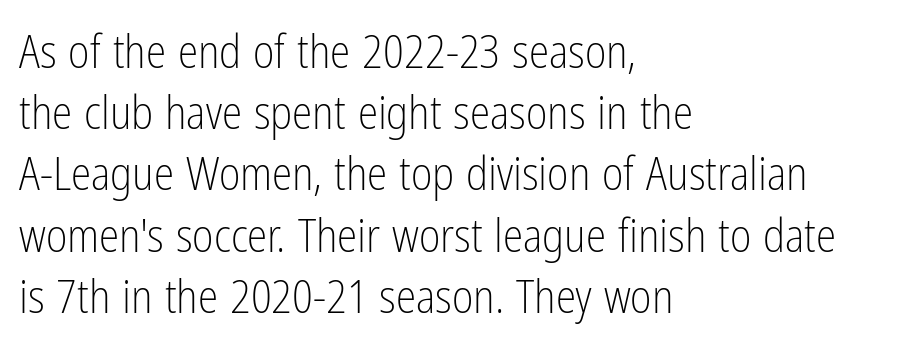
Q: Is the text bold? A: No.
Q: Is the text italic (slanted)? A: No, it is upright.
Q: Is the typeface a serif or a sans-serif typeface? A: Sans-serif.
Q: Is the text underlined? A: No.
Q: How is the paragraph aligned? A: Left-aligned.
Q: Is the spacing between letters normal or unusually wide? A: Normal.
Q: Is the spacing between lines tight, normal or loose? A: Normal.
Q: Width (condensed, normal, or wide)? A: Condensed.
Q: Stroke contrast? A: Low.
Q: x-height? A: Medium.
Q: Monospaced? A: No.
